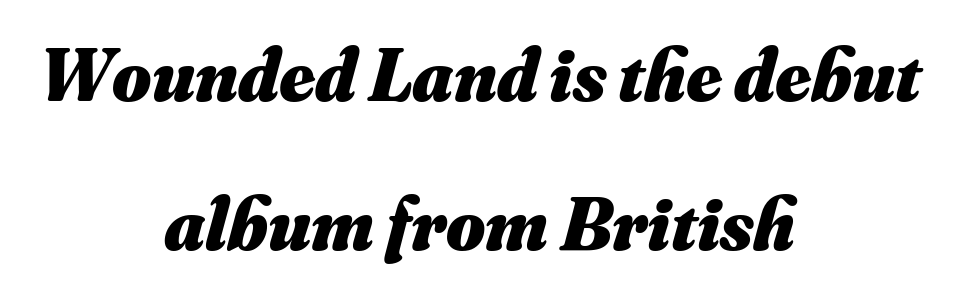
{"italic": "yes", "lean": "right", "slant_degrees": 16, "bold": "yes", "weight": "heavy", "width": "normal", "stroke_contrast": "medium", "x_height": "small", "monospaced": "no", "underline": "no", "align": "center", "line_spacing": "loose", "line_spacing_ratio": 1.99, "letter_spacing": "normal", "letter_spacing_em": 0.0, "glyph_px": 75}
